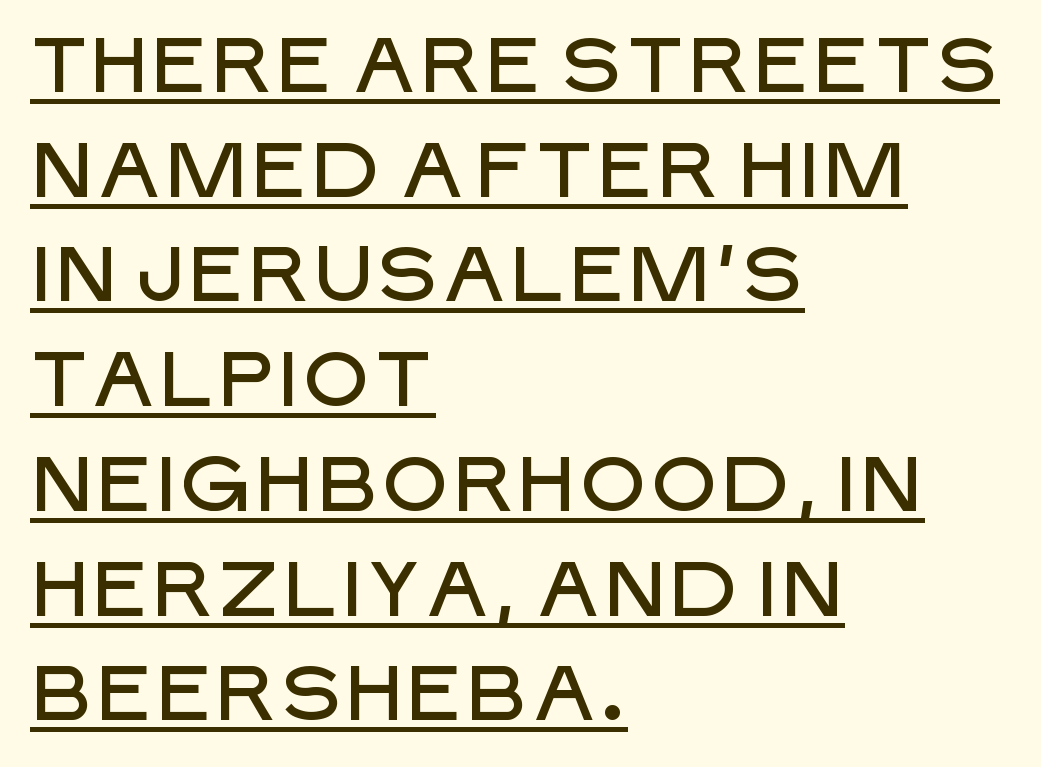
{"serif": "no", "italic": "no", "width": "normal", "stroke_contrast": "low", "x_height": "large", "monospaced": "no", "underline": "yes", "align": "left", "line_spacing": "normal", "line_spacing_ratio": 1.36, "letter_spacing": "normal", "letter_spacing_em": 0.0, "glyph_px": 77}
